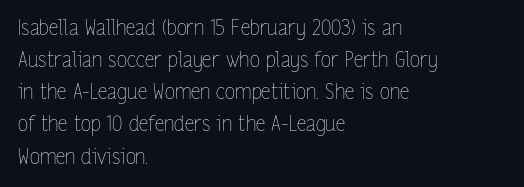
{"italic": "no", "bold": "no", "underline": "no", "align": "left", "line_spacing": "normal", "line_spacing_ratio": 1.53, "letter_spacing": "normal", "letter_spacing_em": 0.0, "glyph_px": 21}
